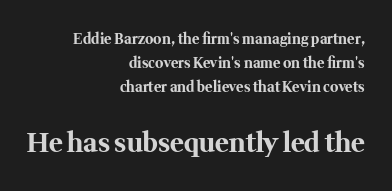
Q: Is the text bold? A: Yes.
Q: Is the text italic (slanted)? A: No, it is upright.
Q: Is the text underlined? A: No.
Q: How is the paragraph aligned? A: Right-aligned.
Q: Is the spacing between letters normal or unusually wide? A: Normal.
Q: Which block of text is set in a larger size, the first (top) or the second (bottom)? A: The second (bottom) one.
